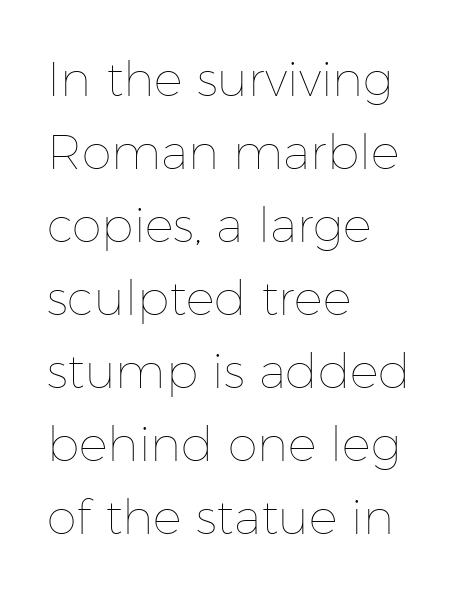
{"italic": "no", "bold": "no", "weight": "thin", "width": "normal", "stroke_contrast": "low", "x_height": "medium", "monospaced": "no", "underline": "no", "align": "left", "line_spacing": "normal", "line_spacing_ratio": 1.52, "letter_spacing": "normal", "letter_spacing_em": 0.0, "glyph_px": 48}
